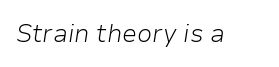
How are the letters spaced? Ordinarily, with no added tracking. Letters have the restrained weight of plain body copy at most. The specimen omits any rule beneath the text block's lines. Slanted lettering throughout.
